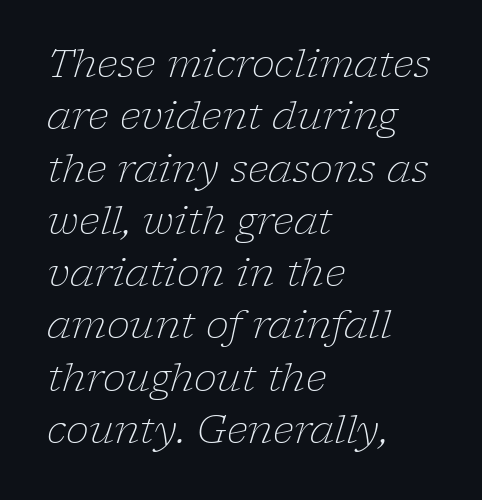
Is the type slanted? Yes — the strokes lean at a clear angle. Descender tails drop into unmarked territory. Each stroke keeps to a modest, everyday thickness or less. The letters carry serifs — small finishing strokes at the ends of their stems. This sample has the flowing, uneven cadence of proportional lettering.
